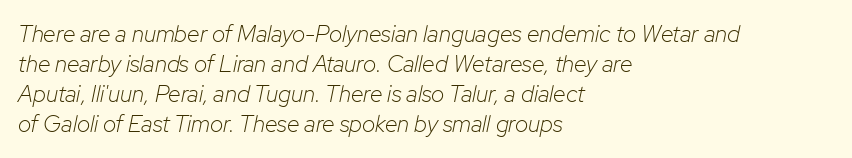
{"italic": "yes", "lean": "right", "slant_degrees": 12, "bold": "no", "underline": "no", "align": "left", "line_spacing": "normal", "line_spacing_ratio": 1.3, "letter_spacing": "normal", "letter_spacing_em": 0.0, "glyph_px": 23}
